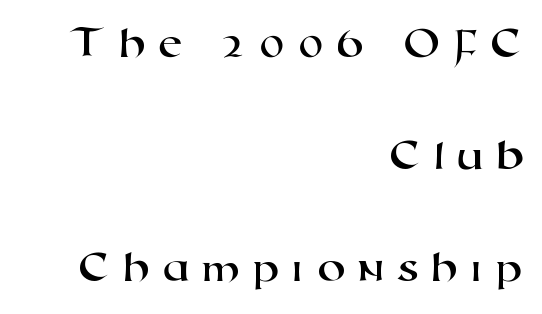
Any mark beneath the type? The region is blank. Each letter keeps its own natural width here, so spacing adapts to shape. Horizontal alignment here is rightward, an uncommon choice for prose. Leading is clearly above the norm, producing a sparse column.
